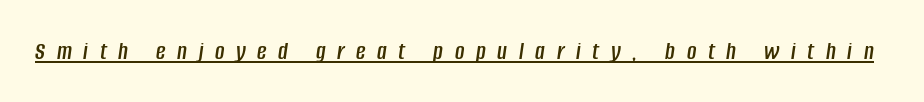
Q: Is the text italic (slanted)? A: Yes, it leans right by about 8 degrees.
Q: Is the text underlined? A: Yes.
Q: Is the spacing between letters normal or unusually wide? A: Unusually wide.
